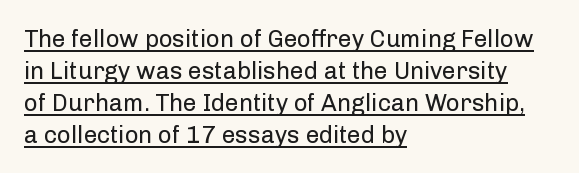
Q: Is the text bold? A: No.
Q: Is the text italic (slanted)? A: No, it is upright.
Q: Is the text underlined? A: Yes.
Q: How is the paragraph aligned? A: Left-aligned.
Q: Is the spacing between letters normal or unusually wide? A: Normal.
Q: Is the spacing between lines tight, normal or loose? A: Normal.
